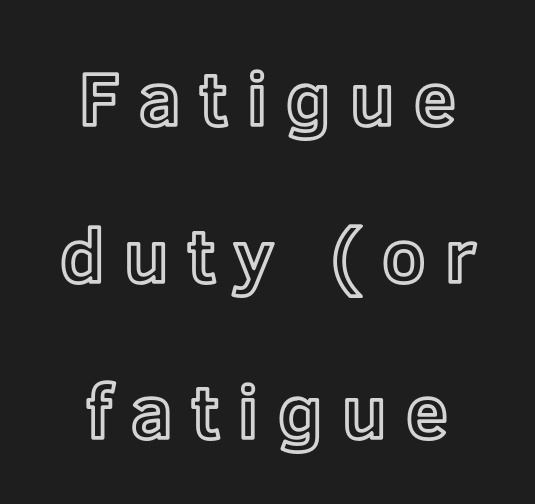
The image shows 75 px text type, upright; set centered, loose line spacing (2.09x), unusually wide letter spacing (+0.26 em), not underlined; a medium x-height.
